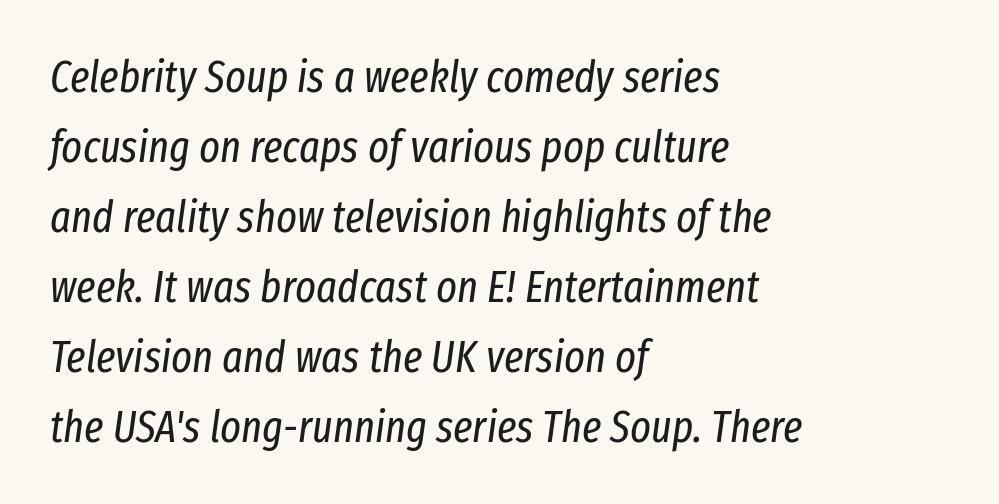
The font sits on the lighter half of the weight spectrum, regular included. A clean baseline with only descenders dipping below it. All the whitespace from short lines collects on the right. A normal amount of white space separates one row of letters from the next. Varying glyph widths throughout — classic text-font behaviour. The rendering applies a slant to the glyphs.
